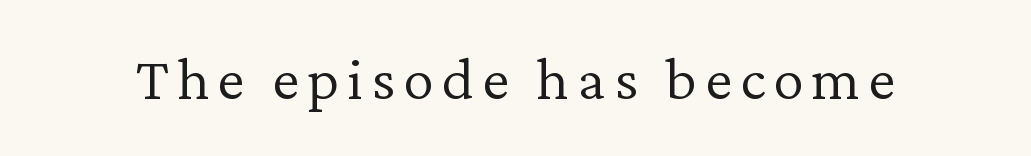
{"serif": "yes", "italic": "no", "bold": "no", "weight": "light", "width": "normal", "stroke_contrast": "low", "x_height": "medium", "monospaced": "no", "underline": "no", "glyph_px": 62}
